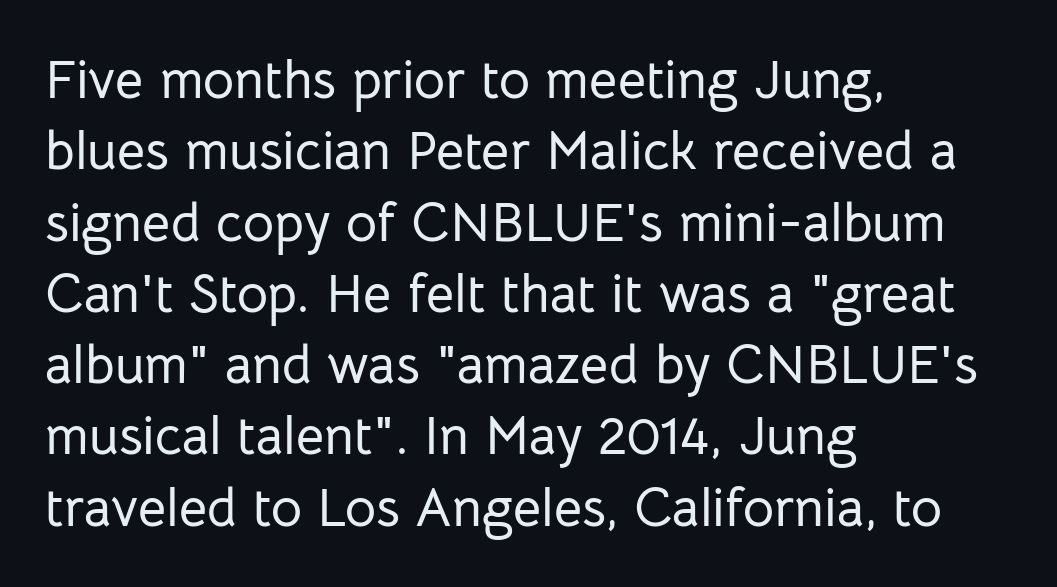
Q: Is the text italic (slanted)? A: No, it is upright.
Q: Is the typeface a serif or a sans-serif typeface? A: Sans-serif.
Q: Is the text underlined? A: No.
Q: How is the paragraph aligned? A: Left-aligned.
Q: Is the spacing between letters normal or unusually wide? A: Normal.
Q: Is the spacing between lines tight, normal or loose? A: Normal.
Q: Width (condensed, normal, or wide)? A: Normal.
Q: Stroke contrast? A: Low.
Q: x-height? A: Medium.
Q: Monospaced? A: No.
